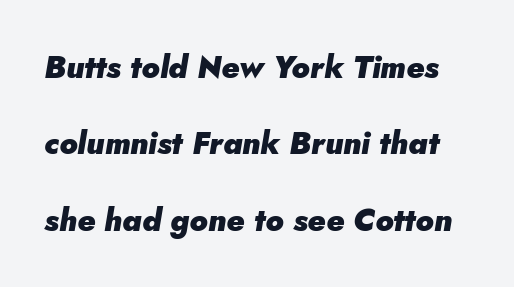
The image shows 31 px heavy type, italic (leaning right); set loose line spacing (2.46x), normal letter spacing, not underlined; low stroke contrast and a small x-height.
